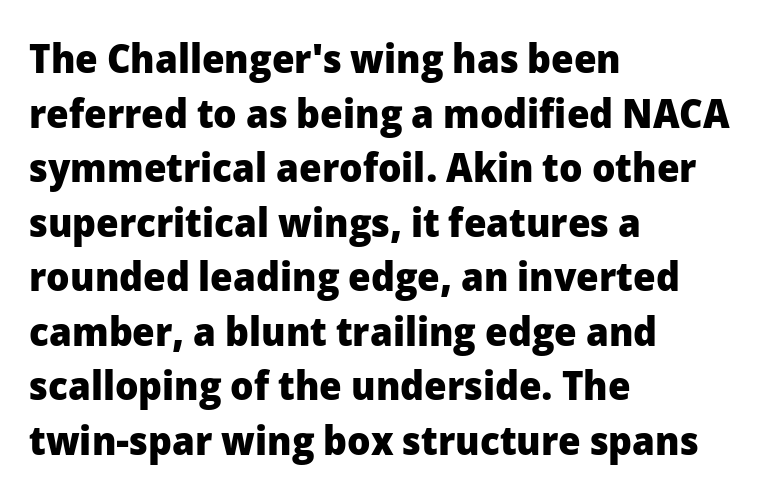
The image shows 41 px heavy sans-serif type, upright; set left-aligned, normal line spacing (1.33x), normal letter spacing, not underlined; low stroke contrast and a medium x-height.
